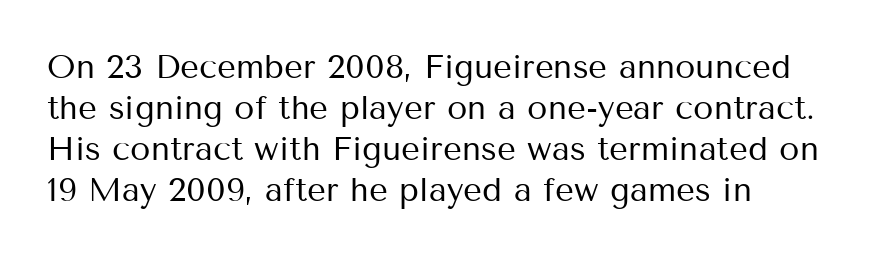
Q: Is the text bold? A: No.
Q: Is the text italic (slanted)? A: No, it is upright.
Q: Is the typeface a serif or a sans-serif typeface? A: Sans-serif.
Q: Is the text underlined? A: No.
Q: How is the paragraph aligned? A: Left-aligned.
Q: Is the spacing between letters normal or unusually wide? A: Normal.
Q: Width (condensed, normal, or wide)? A: Normal.
Q: Stroke contrast? A: Medium.
Q: x-height? A: Medium.
Q: Monospaced? A: No.
